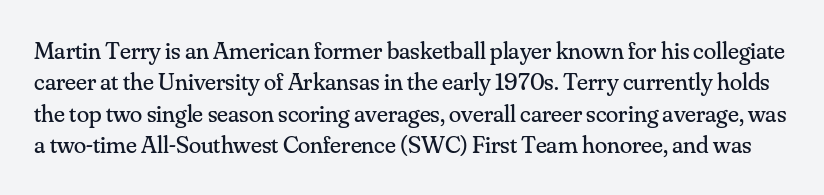
Q: Is the text bold? A: No.
Q: Is the text italic (slanted)? A: No, it is upright.
Q: Is the text underlined? A: No.
Q: Is the spacing between letters normal or unusually wide? A: Normal.
Q: Is the spacing between lines tight, normal or loose? A: Normal.
